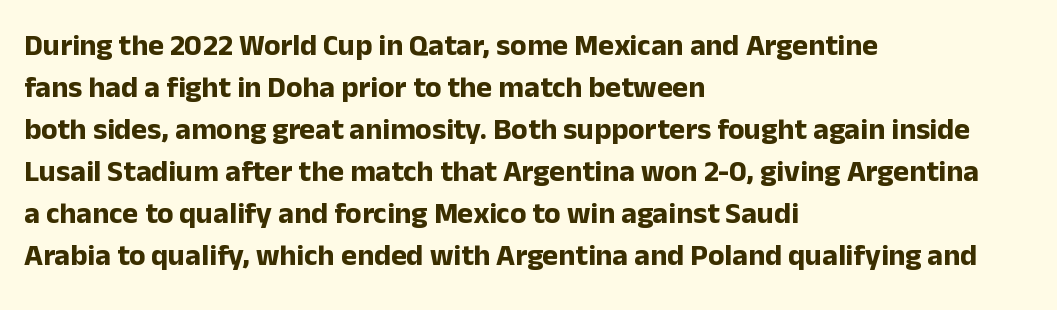
The lines sit at an ordinary, default distance from one another. Each glyph is drawn with heavy, bold strokes. Is there any slant? The stems are plumb. Descender tails drop into unmarked territory.
